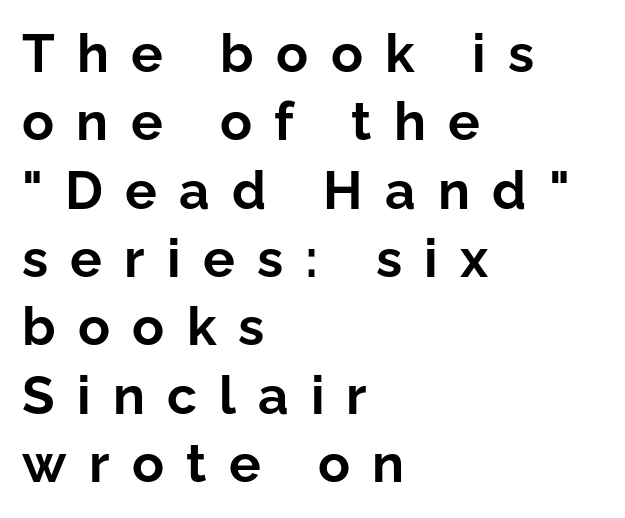
The words here are not underlined. Short and long lines alike share a common starting point at left. Compared with an ordinary text face, these strokes are far heavier — a full bold. This is sans-serif lettering, the kind often seen on screens and signage. A normal amount of white space separates one row of letters from the next. It's the straight-up-and-down kind of type.
